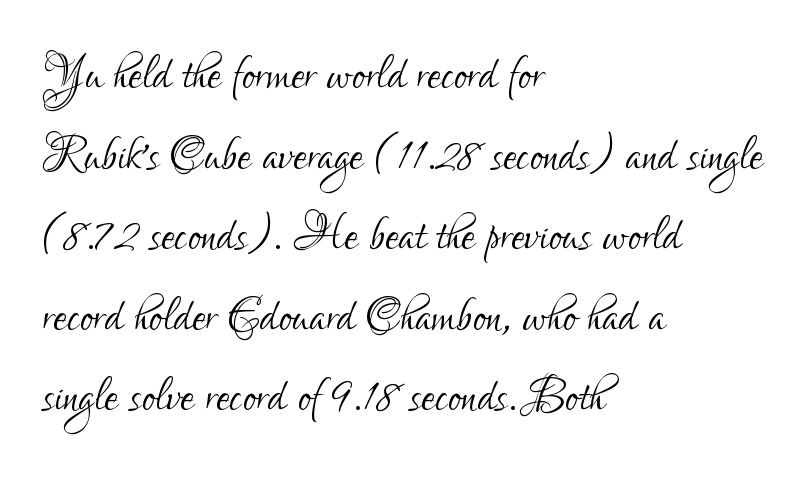
Q: Is the text bold? A: No.
Q: Is the text italic (slanted)? A: Yes.
Q: Is the typeface a serif or a sans-serif typeface? A: Sans-serif.
Q: Is the text underlined? A: No.
Q: How is the paragraph aligned? A: Left-aligned.
Q: Is the spacing between letters normal or unusually wide? A: Normal.
Q: Is the spacing between lines tight, normal or loose? A: Normal.
Q: Width (condensed, normal, or wide)? A: Condensed.
Q: Stroke contrast? A: Low.
Q: x-height? A: Small.
Q: Monospaced? A: No.
